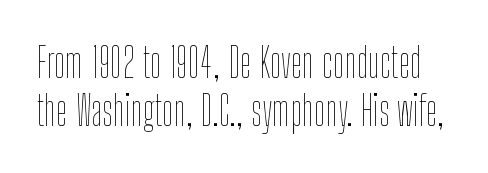
The image shows 41 px thin, condensed type, upright; set line spacing 1.18x, normal letter spacing, not underlined; low stroke contrast and a medium x-height.
